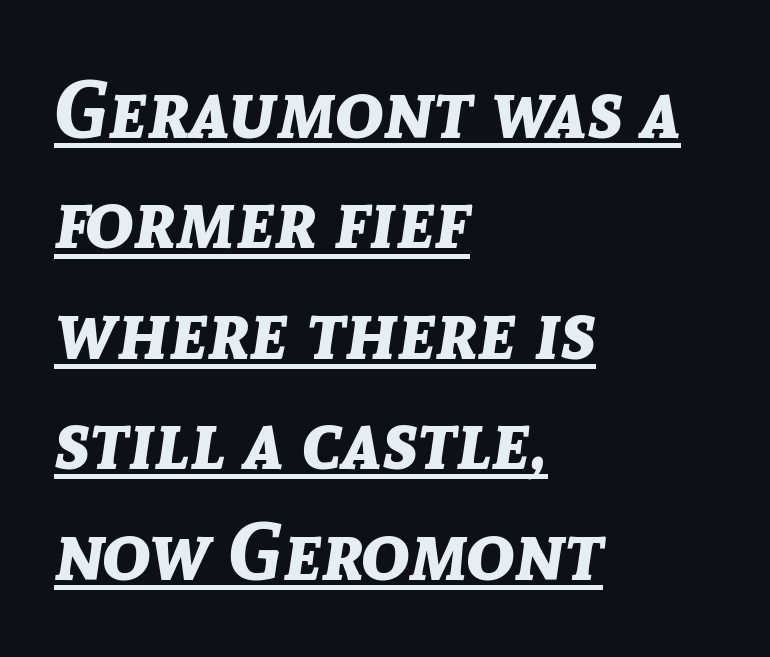
The image shows 80 px bold type, italic (leaning right); set left-aligned, normal line spacing (1.38x), normal letter spacing, underlined; low stroke contrast and a medium x-height.
